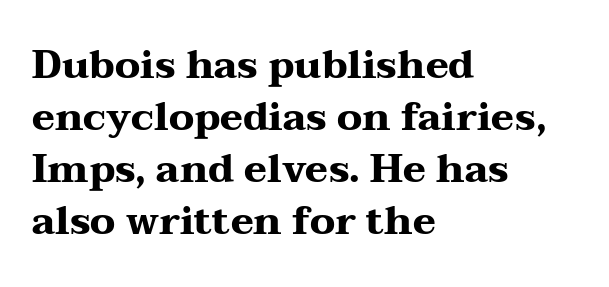
Q: Is the text bold? A: Yes.
Q: Is the text italic (slanted)? A: No, it is upright.
Q: Is the typeface a serif or a sans-serif typeface? A: Serif.
Q: Is the text underlined? A: No.
Q: How is the paragraph aligned? A: Left-aligned.
Q: Is the spacing between letters normal or unusually wide? A: Normal.
Q: Is the spacing between lines tight, normal or loose? A: Normal.
Q: Width (condensed, normal, or wide)? A: Wide.
Q: Stroke contrast? A: Medium.
Q: x-height? A: Medium.
Q: Monospaced? A: No.
